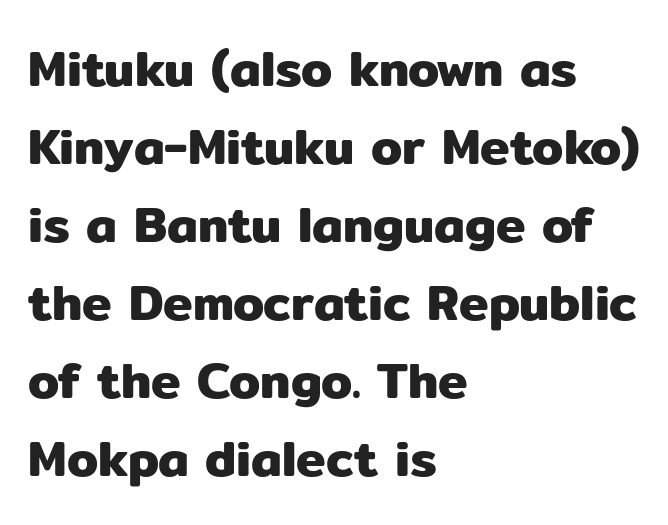
The image shows 50 px sans-serif type, upright; set left-aligned, normal line spacing (1.56x), normal letter spacing, not underlined; low stroke contrast and a medium x-height.
